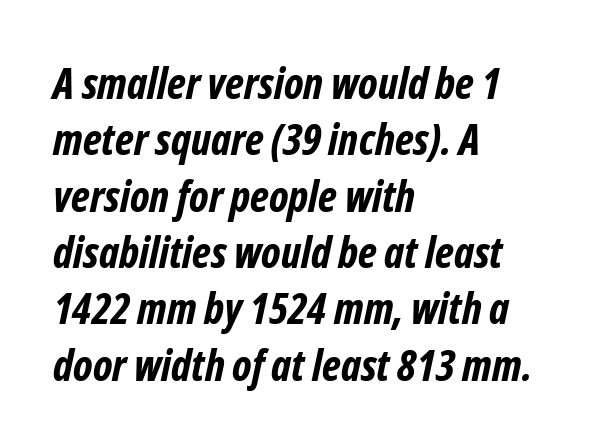
Q: Is the text bold? A: Yes.
Q: Is the typeface a serif or a sans-serif typeface? A: Sans-serif.
Q: Is the text underlined? A: No.
Q: How is the paragraph aligned? A: Left-aligned.
Q: Is the spacing between letters normal or unusually wide? A: Normal.
Q: Is the spacing between lines tight, normal or loose? A: Normal.
Q: Width (condensed, normal, or wide)? A: Condensed.
Q: Stroke contrast? A: Low.
Q: x-height? A: Medium.
Q: Monospaced? A: No.
